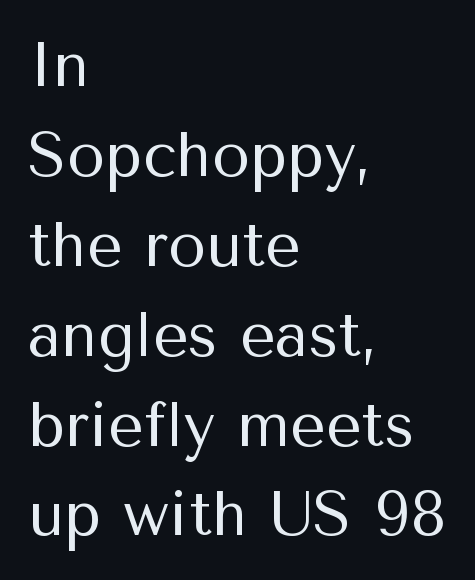
When letters stand straight like this, we call the style roman or upright. Compared with a centered layout, this one pins lines to the left instead. Honestly, the letter spacing is just normal — you wouldn't notice it. The rows are spaced the way most documents space them. You could not count columns in this text — the font is proportionally spaced.
